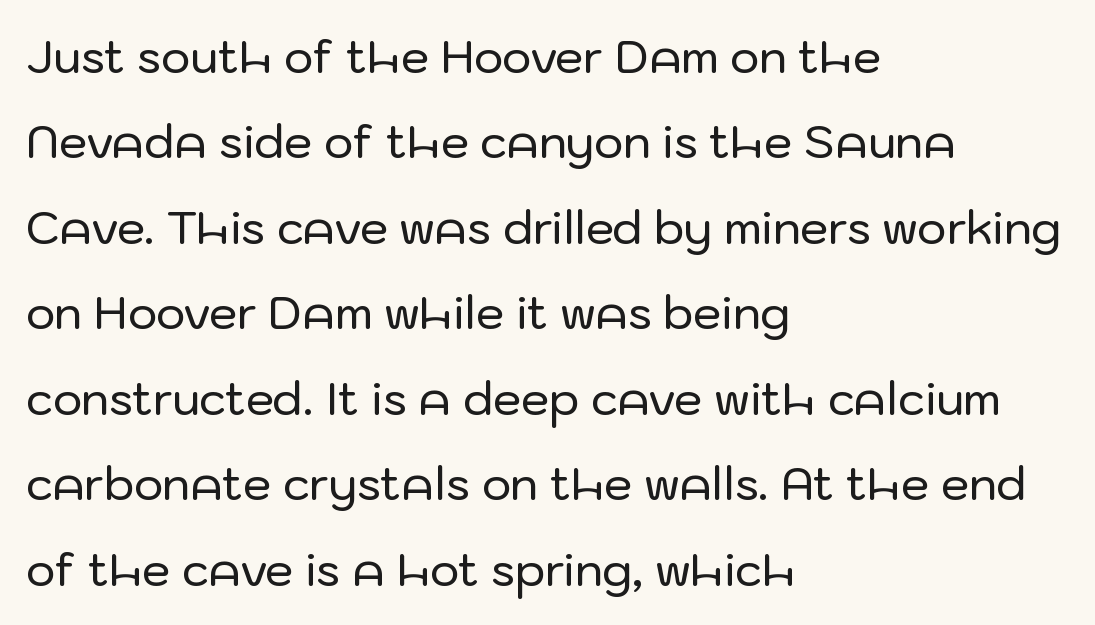
Rule under the text: the space is simply empty. The lines are quadded left. The letters stand straight up with perfectly vertical stems. The letters advance in unequal steps, a hallmark of proportional type.
